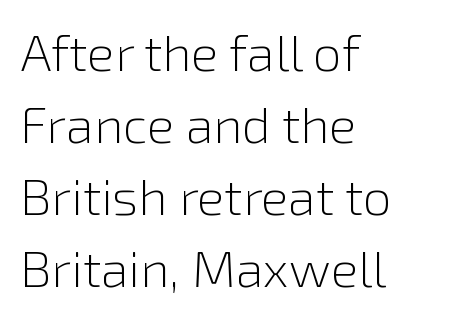
This is roman type, the default non-slanted kind. A typesetter would call this leading conventional body-copy spacing. Students, note that the glyphs here touch the page at normal intervals. The glyphs in this specimen are sans serif.
